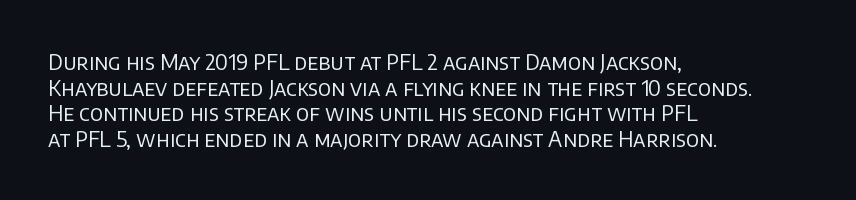
Q: Is the text bold? A: No.
Q: Is the text italic (slanted)? A: No, it is upright.
Q: Is the text underlined? A: No.
Q: How is the paragraph aligned? A: Left-aligned.
Q: Is the spacing between letters normal or unusually wide? A: Normal.
